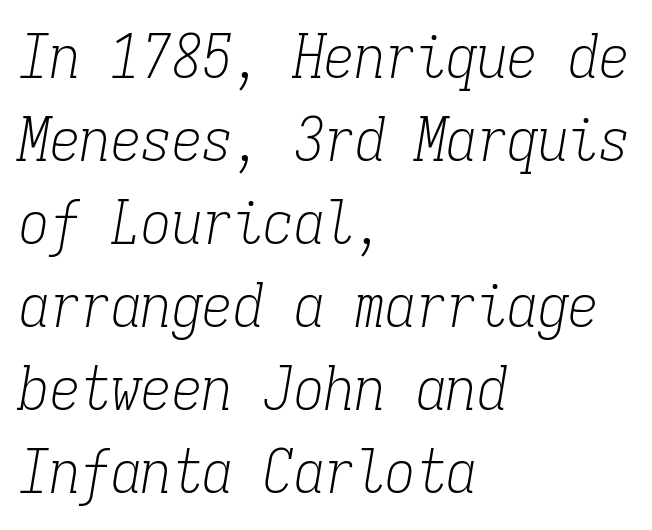
Do the characters align in a grid? Yes, the font is monospaced. The lines are quadded left. Letterform terminals end in serifs throughout the passage. This rendering features lettering with no underline. Caption: face not bold, strokes unweighted.
